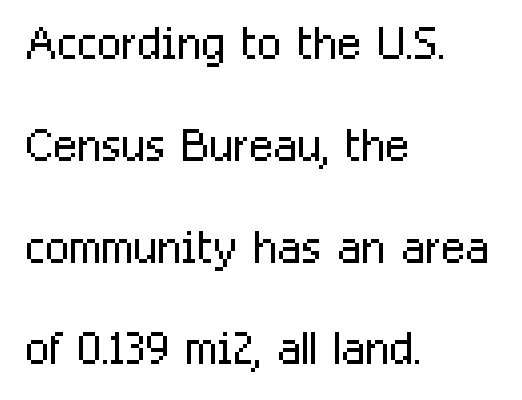
The image shows 64 px light, condensed sans-serif type, upright; set left-aligned, normal line spacing (1.59x), normal letter spacing, not underlined; low stroke contrast and a medium x-height.
